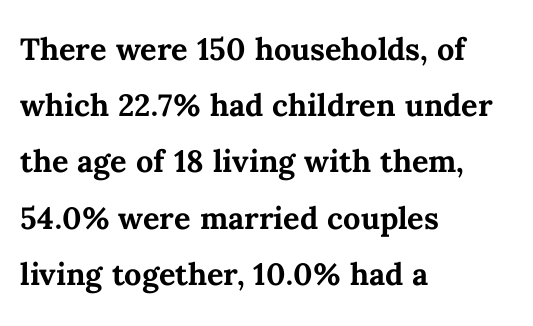
{"italic": "no", "bold": "yes", "weight": "semibold", "width": "normal", "stroke_contrast": "medium", "x_height": "medium", "monospaced": "no", "underline": "no", "align": "left", "line_spacing": "normal", "line_spacing_ratio": 1.37, "letter_spacing": "normal", "letter_spacing_em": 0.0, "glyph_px": 41}
